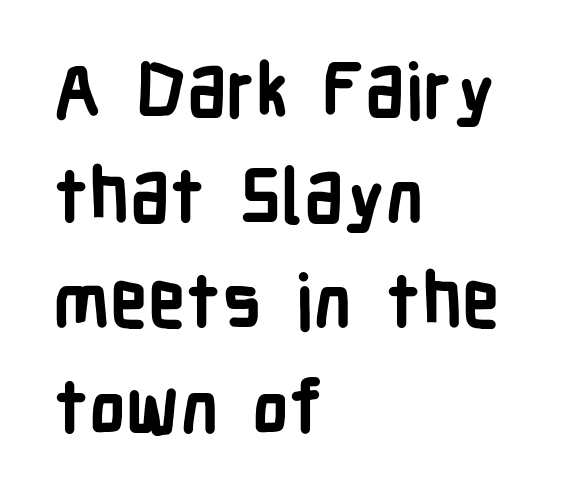
Q: Is the text bold? A: Yes.
Q: Is the text italic (slanted)? A: No, it is upright.
Q: Is the typeface a serif or a sans-serif typeface? A: Sans-serif.
Q: Is the text underlined? A: No.
Q: How is the paragraph aligned? A: Left-aligned.
Q: Is the spacing between letters normal or unusually wide? A: Normal.
Q: Is the spacing between lines tight, normal or loose? A: Normal.
Q: Width (condensed, normal, or wide)? A: Condensed.
Q: Stroke contrast? A: Low.
Q: x-height? A: Medium.
Q: Monospaced? A: No.
